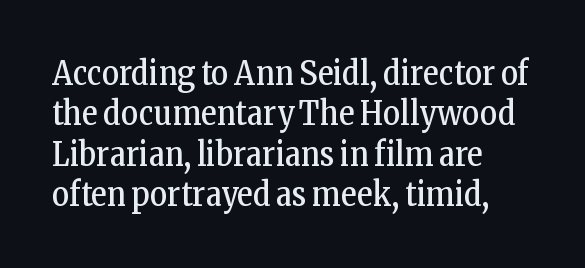
Q: Is the text bold? A: No.
Q: Is the text italic (slanted)? A: No, it is upright.
Q: Is the typeface a serif or a sans-serif typeface? A: Serif.
Q: Is the text underlined? A: No.
Q: How is the paragraph aligned? A: Left-aligned.
Q: Is the spacing between letters normal or unusually wide? A: Normal.
Q: Width (condensed, normal, or wide)? A: Condensed.
Q: Stroke contrast? A: Low.
Q: x-height? A: Medium.
Q: Monospaced? A: No.
